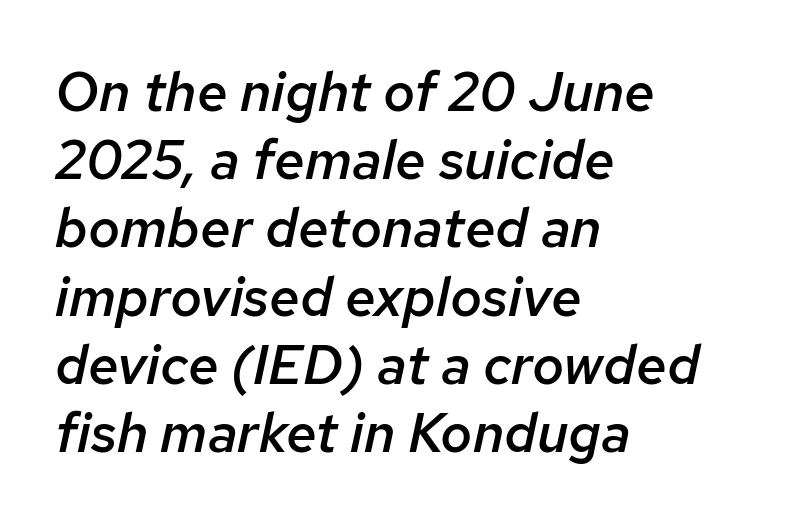
Q: Is the text bold? A: Semi-bold.
Q: Is the text italic (slanted)? A: Yes, it leans right by about 12 degrees.
Q: Is the text underlined? A: No.
Q: How is the paragraph aligned? A: Left-aligned.
Q: Is the spacing between letters normal or unusually wide? A: Normal.
Q: Width (condensed, normal, or wide)? A: Normal.
Q: Stroke contrast? A: Low.
Q: x-height? A: Medium.
Q: Monospaced? A: No.
